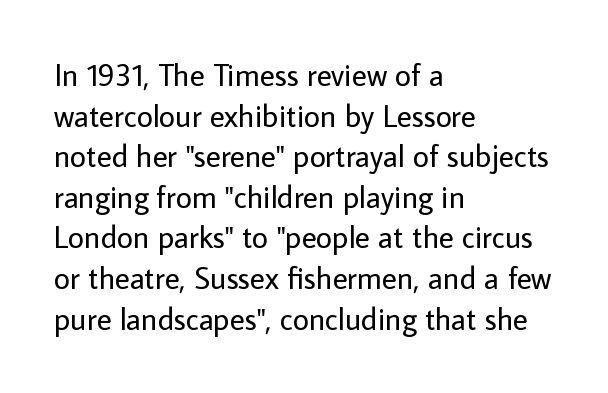
{"serif": "no", "italic": "no", "bold": "no", "weight": "regular", "width": "normal", "stroke_contrast": "low", "x_height": "medium", "monospaced": "no", "underline": "no", "align": "left", "line_spacing": "normal", "line_spacing_ratio": 1.31, "letter_spacing": "normal", "letter_spacing_em": 0.0, "glyph_px": 31}
